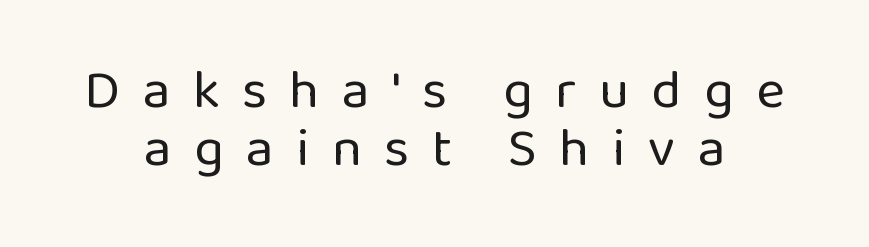
The gap between lines stays unmarked. Classification — sans serif. Ascenders rise straight up at ninety degrees. Character widths vary here, with narrow letters taking less room than wide ones. Reading down the column, the eye jumps only a short way to each next line.
